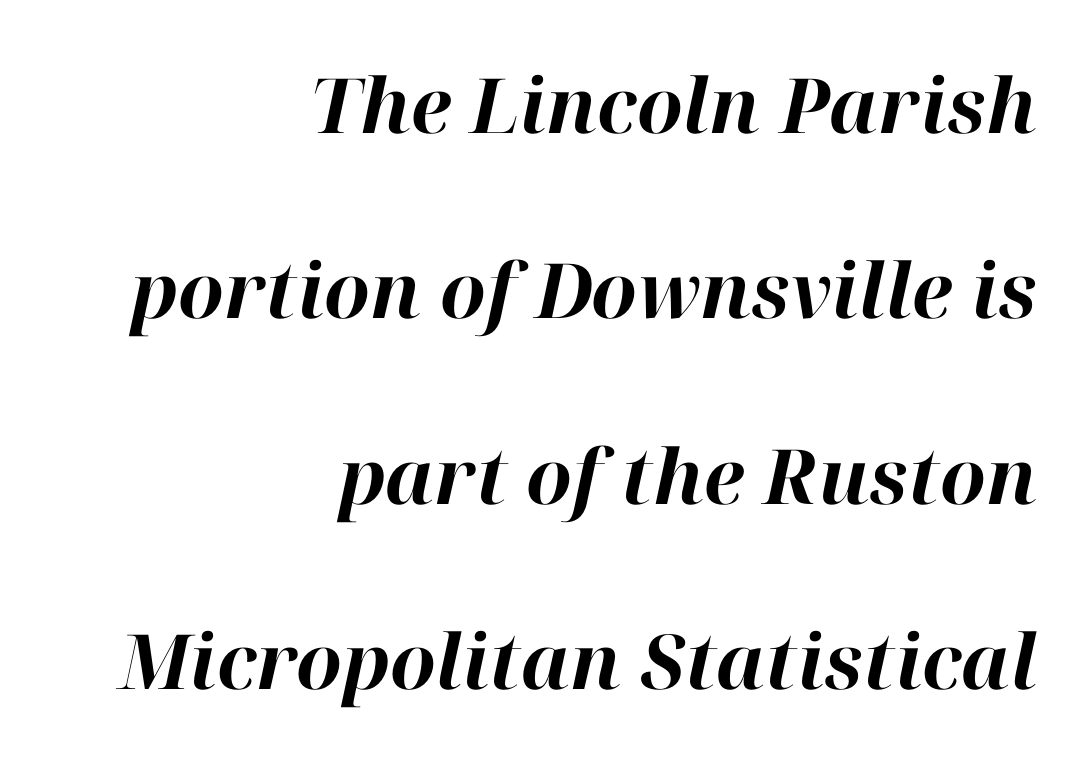
{"italic": "yes", "lean": "right", "slant_degrees": 12, "bold": "yes", "weight": "bold", "width": "normal", "stroke_contrast": "high", "x_height": "medium", "monospaced": "no", "underline": "no", "align": "right", "line_spacing": "loose", "line_spacing_ratio": 2.44, "letter_spacing": "normal", "letter_spacing_em": 0.0, "glyph_px": 76}
